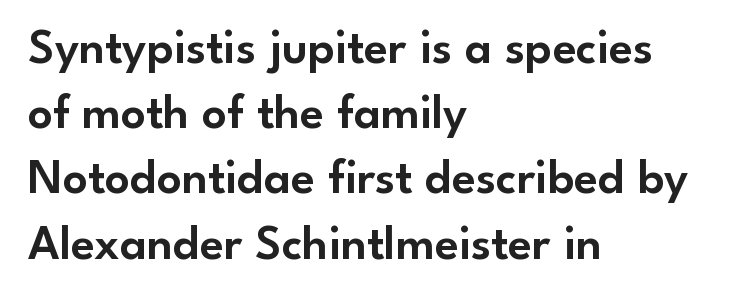
The image shows 49 px sans-serif type, upright; set left-aligned, normal line spacing (1.33x), normal letter spacing, not underlined; low stroke contrast and a small x-height.
